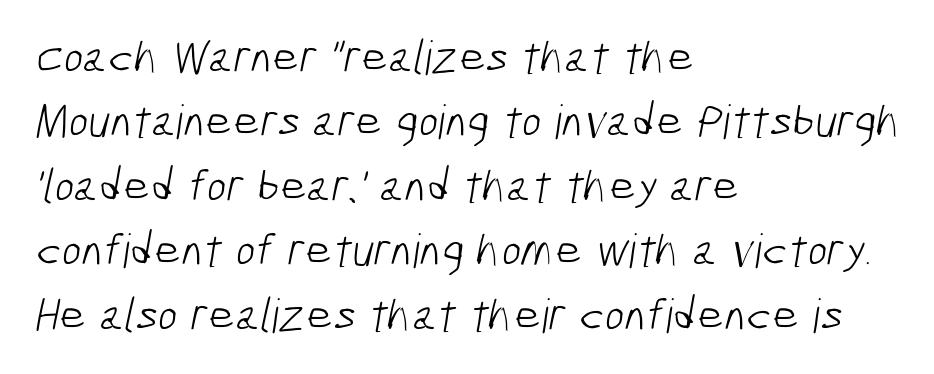
The image shows 47 px light, condensed sans-serif type; set left-aligned, normal line spacing (1.37x), normal letter spacing, not underlined; low stroke contrast and a medium x-height.
